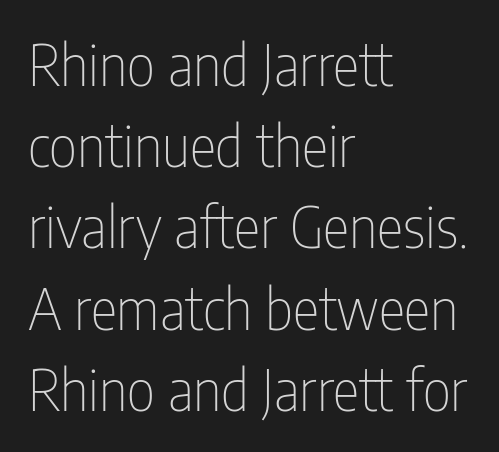
Q: Is the text bold? A: No.
Q: Is the text italic (slanted)? A: No, it is upright.
Q: Is the typeface a serif or a sans-serif typeface? A: Sans-serif.
Q: Is the text underlined? A: No.
Q: How is the paragraph aligned? A: Left-aligned.
Q: Is the spacing between letters normal or unusually wide? A: Normal.
Q: Is the spacing between lines tight, normal or loose? A: Normal.
Q: Width (condensed, normal, or wide)? A: Condensed.
Q: Stroke contrast? A: Low.
Q: x-height? A: Medium.
Q: Monospaced? A: No.
